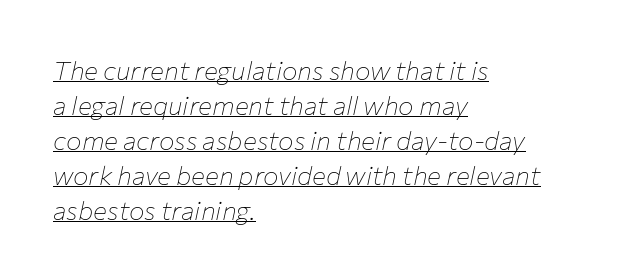
{"italic": "yes", "lean": "right", "slant_degrees": 12, "bold": "no", "underline": "yes", "align": "left", "line_spacing": "normal", "line_spacing_ratio": 1.35, "letter_spacing": "normal", "letter_spacing_em": 0.0, "glyph_px": 26}
